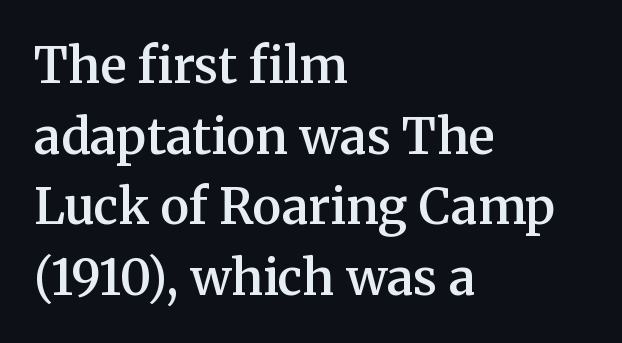
The image shows 49 px semibold serif type, upright; set left-aligned, normal line spacing (1.44x), normal letter spacing, not underlined; medium stroke contrast and a medium x-height.
